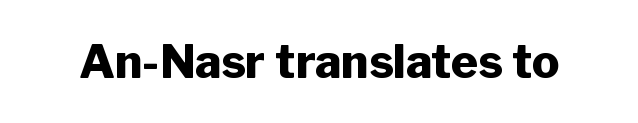
Q: Is the text bold? A: Yes.
Q: Is the text italic (slanted)? A: No, it is upright.
Q: Is the typeface a serif or a sans-serif typeface? A: Sans-serif.
Q: Is the text underlined? A: No.
Q: Is the spacing between letters normal or unusually wide? A: Normal.
Q: Width (condensed, normal, or wide)? A: Normal.
Q: Stroke contrast? A: Low.
Q: x-height? A: Medium.
Q: Monospaced? A: No.
